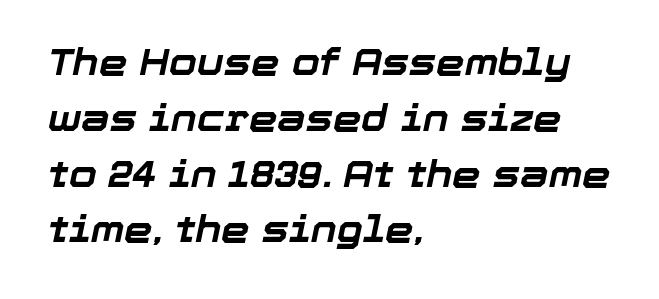
The whole block is typeset with a tilt. Does the weight exceed regular? Yes, all the way to bold. The rendering anchors every line to the left-hand side. The rendering uses natural spacing where letterforms have individual widths.
